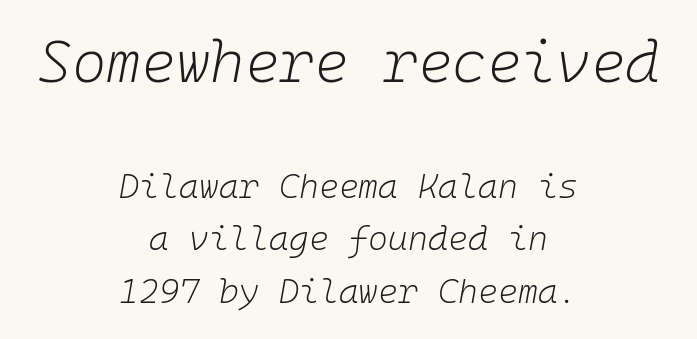
Reading top to bottom, the characters get smaller at the block break. Neither beginnings nor endings align; midpoints do. Spacing verdict: monospaced, one width for all characters. Notice how descenders clear the ascenders below comfortably — that's standard leading. This rendering features lettering with no underline.
